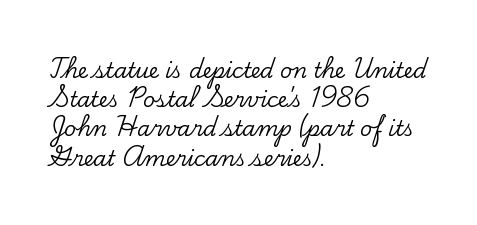
Each word holds together tightly as a unit, with standard inter-letter gaps. Left-aligned paragraph, ragged on the right. The vertical gap from one line to the next is medium. Check the space under the baseline: it is left empty.
